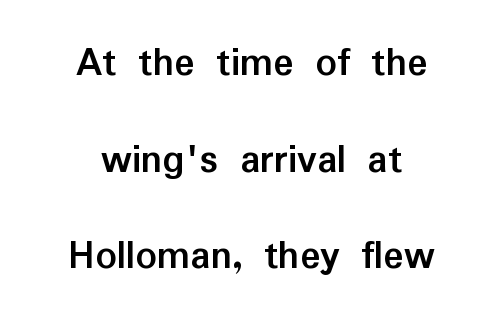
{"serif": "no", "italic": "no", "bold": "yes", "weight": "semibold", "width": "normal", "stroke_contrast": "low", "x_height": "medium", "monospaced": "no", "underline": "no", "align": "center", "line_spacing": "loose", "line_spacing_ratio": 2.3, "letter_spacing": "normal", "letter_spacing_em": 0.0, "glyph_px": 42}
